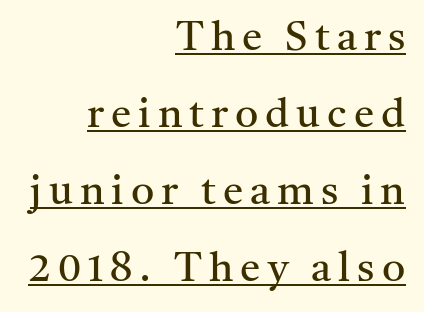
Q: Is the text bold? A: No.
Q: Is the text italic (slanted)? A: No, it is upright.
Q: Is the typeface a serif or a sans-serif typeface? A: Serif.
Q: Is the text underlined? A: Yes.
Q: How is the paragraph aligned? A: Right-aligned.
Q: Width (condensed, normal, or wide)? A: Normal.
Q: Stroke contrast? A: Medium.
Q: x-height? A: Medium.
Q: Monospaced? A: No.
